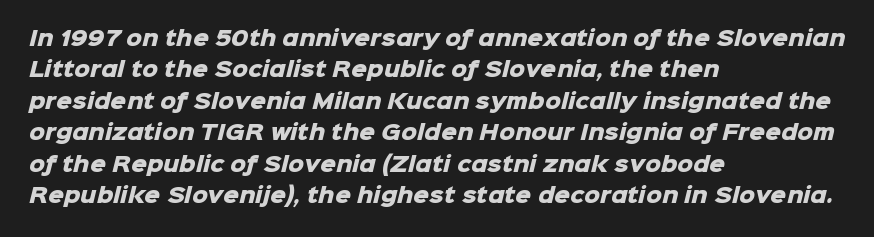
All the whitespace from short lines collects on the right. Tracking here is standard; glyphs follow each other at the usual distance. Does the leading feel generous? No, just average. This is heavy type, rendered in bold. Lines of text with bare space underneath.
